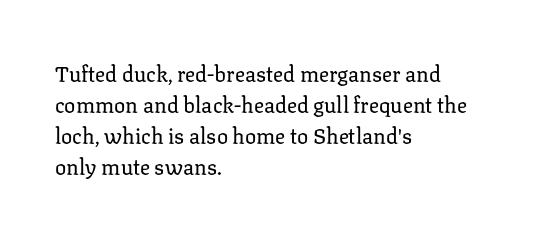
Q: Is the text bold? A: No.
Q: Is the text italic (slanted)? A: No, it is upright.
Q: Is the text underlined? A: No.
Q: How is the paragraph aligned? A: Left-aligned.
Q: Is the spacing between letters normal or unusually wide? A: Normal.
Q: Is the spacing between lines tight, normal or loose? A: Normal.
